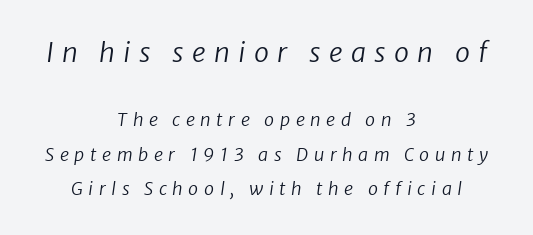
The image shows 27 px text type; set centered, loose line spacing (1.91x), unusually wide letter spacing (+0.31 em), not underlined; the first (top) block is 1.5x larger.
